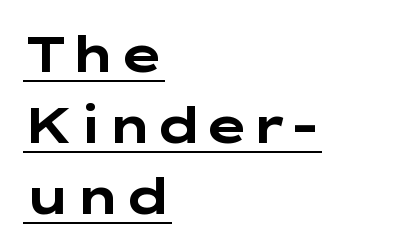
Q: Is the text bold? A: Yes.
Q: Is the text italic (slanted)? A: No, it is upright.
Q: Is the typeface a serif or a sans-serif typeface? A: Sans-serif.
Q: Is the text underlined? A: Yes.
Q: How is the paragraph aligned? A: Left-aligned.
Q: Is the spacing between letters normal or unusually wide? A: Normal.
Q: Is the spacing between lines tight, normal or loose? A: Normal.
Q: Width (condensed, normal, or wide)? A: Wide.
Q: Stroke contrast? A: Low.
Q: x-height? A: Medium.
